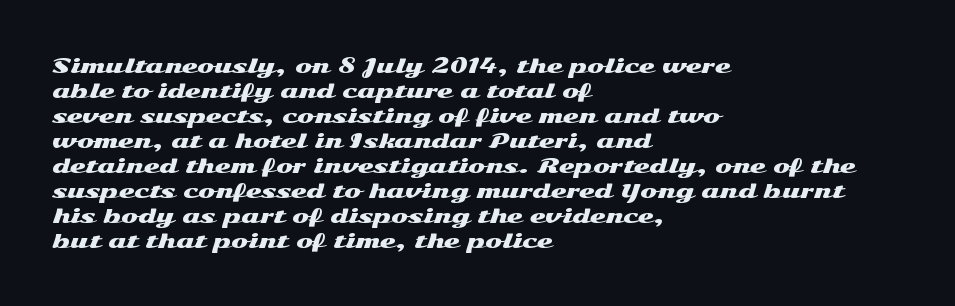
The image shows 20 px text type; set left-aligned, normal line spacing (1.25x), normal letter spacing, not underlined.
